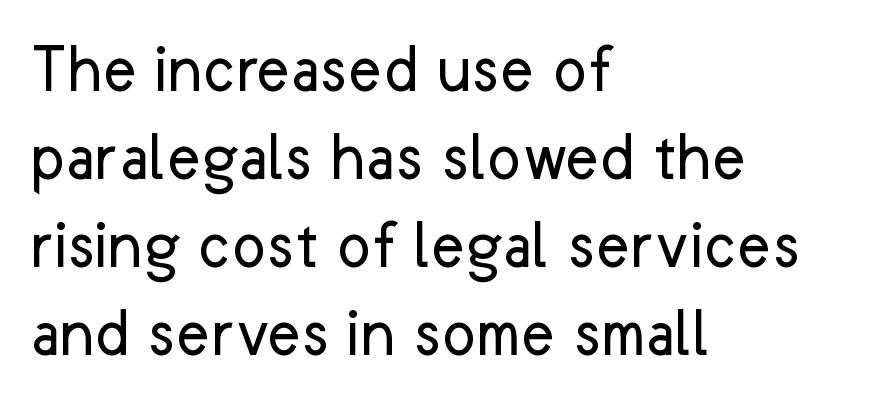
Q: Is the text bold? A: No.
Q: Is the text italic (slanted)? A: No, it is upright.
Q: Is the typeface a serif or a sans-serif typeface? A: Sans-serif.
Q: Is the text underlined? A: No.
Q: How is the paragraph aligned? A: Left-aligned.
Q: Is the spacing between letters normal or unusually wide? A: Normal.
Q: Width (condensed, normal, or wide)? A: Normal.
Q: Stroke contrast? A: Low.
Q: x-height? A: Medium.
Q: Monospaced? A: No.
